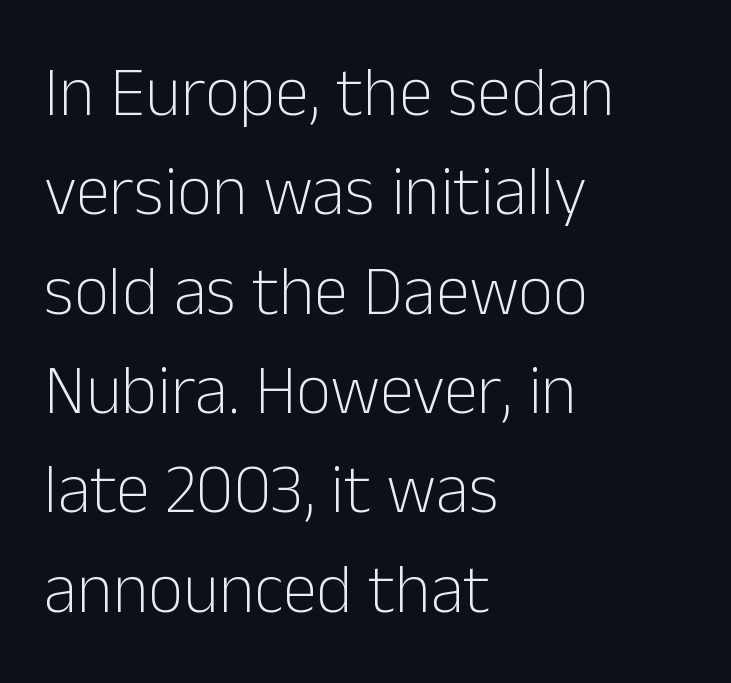
{"serif": "no", "italic": "no", "bold": "no", "weight": "light", "width": "normal", "stroke_contrast": "low", "x_height": "medium", "monospaced": "no", "underline": "no", "align": "left", "line_spacing": "normal", "line_spacing_ratio": 1.44, "letter_spacing": "normal", "letter_spacing_em": 0.0, "glyph_px": 69}
